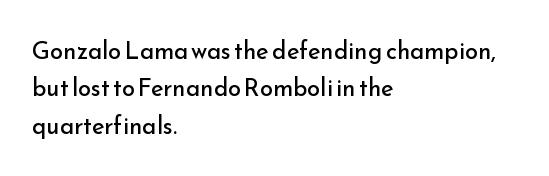
Q: Is the text bold? A: No.
Q: Is the text italic (slanted)? A: No, it is upright.
Q: Is the text underlined? A: No.
Q: How is the paragraph aligned? A: Left-aligned.
Q: Is the spacing between letters normal or unusually wide? A: Normal.
Q: Is the spacing between lines tight, normal or loose? A: Normal.
